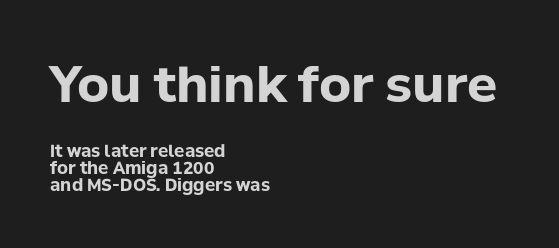
The image shows 50 px bold sans-serif type, upright; set left-aligned, tight line spacing (0.99x), normal letter spacing, not underlined; the first (top) block is 2.94x larger; low stroke contrast and a medium x-height.
